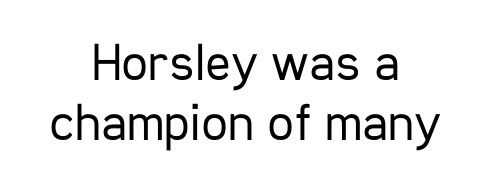
{"serif": "no", "italic": "no", "bold": "no", "weight": "regular", "width": "condensed", "stroke_contrast": "low", "x_height": "medium", "monospaced": "no", "underline": "no", "align": "center", "line_spacing": "tight", "line_spacing_ratio": 1.14, "letter_spacing": "normal", "letter_spacing_em": 0.0, "glyph_px": 53}
